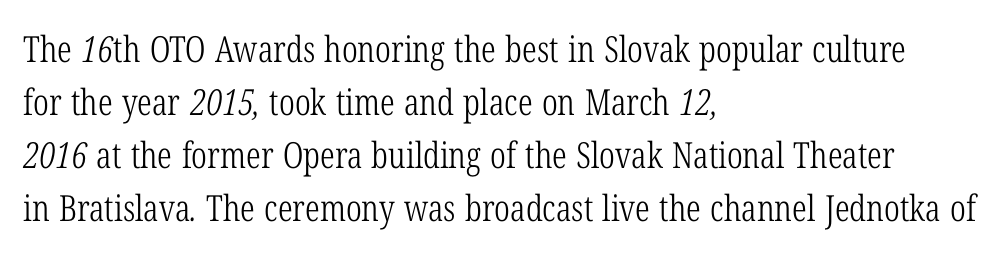
Horizontal alignment here is leftward, the default for most running prose. Each letter keeps its own natural width here, so spacing adapts to shape. The rendering keeps characters at their native spacing. The string is rendered with underlining switched off. Stroke thickness stays within the range of a standard reading face or lighter.
